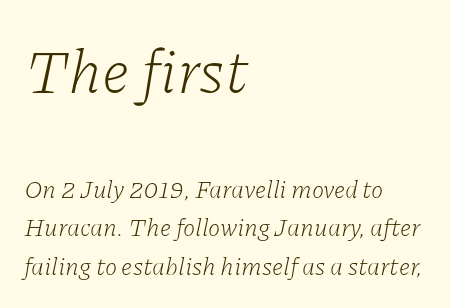
Q: Is the text bold? A: No.
Q: Is the text italic (slanted)? A: Yes, it leans right by about 11 degrees.
Q: Is the typeface a serif or a sans-serif typeface? A: Serif.
Q: Is the text underlined? A: No.
Q: How is the paragraph aligned? A: Left-aligned.
Q: Is the spacing between letters normal or unusually wide? A: Normal.
Q: Is the spacing between lines tight, normal or loose? A: Normal.
Q: Which block of text is set in a larger size, the first (top) or the second (bottom)? A: The first (top) one.
Q: Width (condensed, normal, or wide)? A: Normal.
Q: Stroke contrast? A: Low.
Q: x-height? A: Medium.
Q: Monospaced? A: No.
